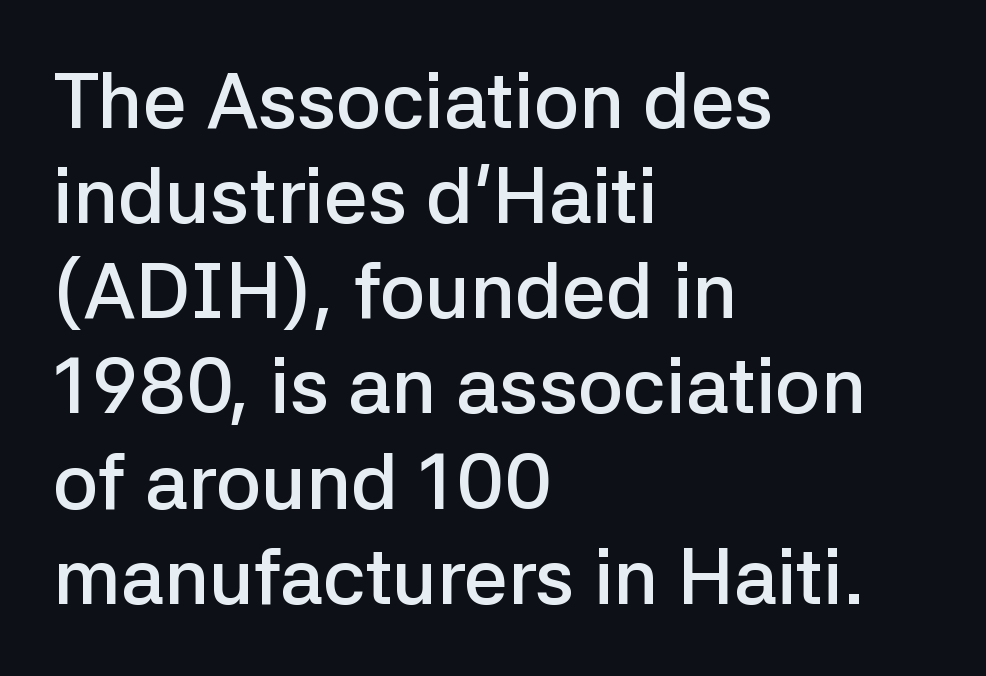
The image shows 78 px semibold sans-serif type, upright; set left-aligned, line spacing 1.22x, normal letter spacing, not underlined; low stroke contrast and a medium x-height.
